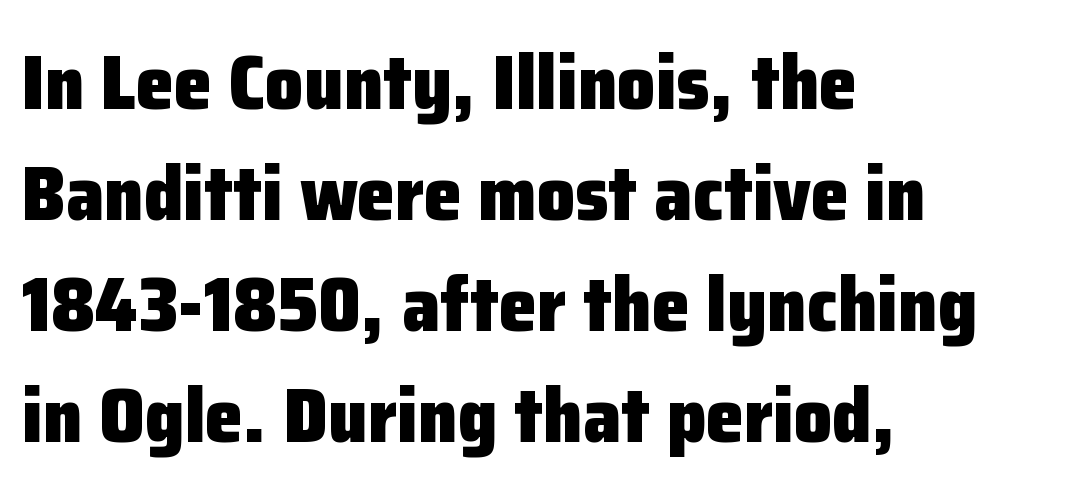
The foot of each line stays bare and open. Does the weight exceed regular? Yes, all the way to bold. Posture: upright roman. The type is set solid horizontally, with unmodified tracking. These lines stack with their left ends in a neat column. Regarding leading, the lines here are spaced in the standard way.
